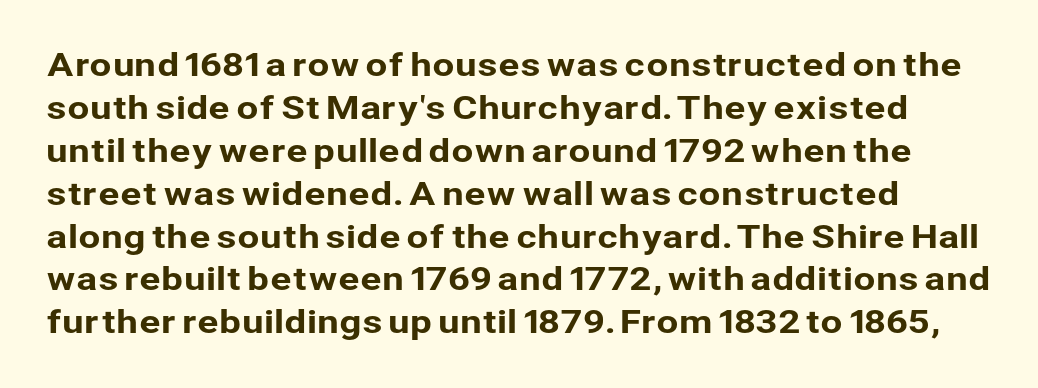
This block has exactly the height ordinary leading produces. Is this a fixed-width face? No — the glyphs have proportional, varying widths. Classification — sans serif. Does extra space separate the letters? No, they use regular spacing.
